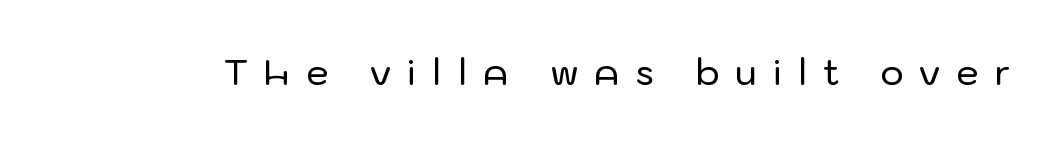
{"serif": "no", "italic": "no", "width": "normal", "stroke_contrast": "low", "x_height": "medium", "monospaced": "no", "underline": "no", "letter_spacing": "wide", "letter_spacing_em": 0.46, "glyph_px": 35}
